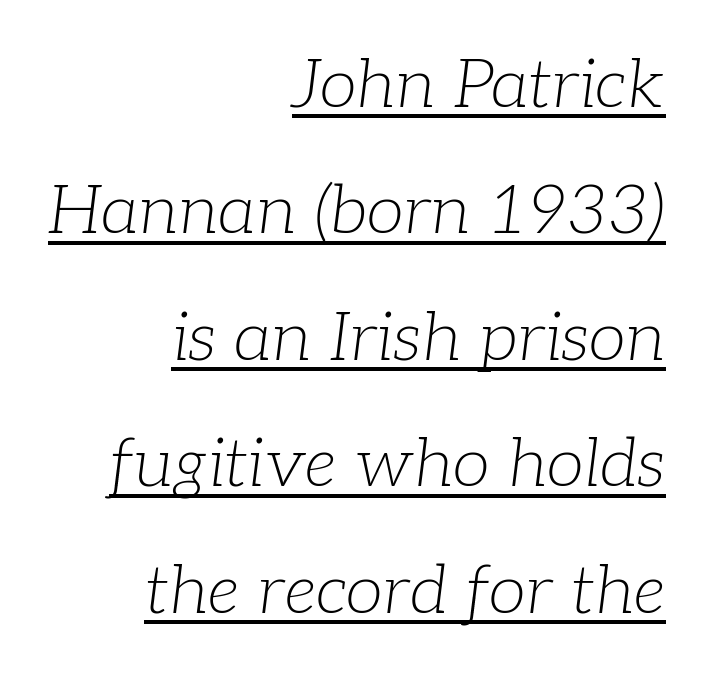
The image shows 68 px light serif type, italic (leaning right); set right-aligned, line spacing 1.86x, normal letter spacing, underlined; low stroke contrast and a medium x-height.
